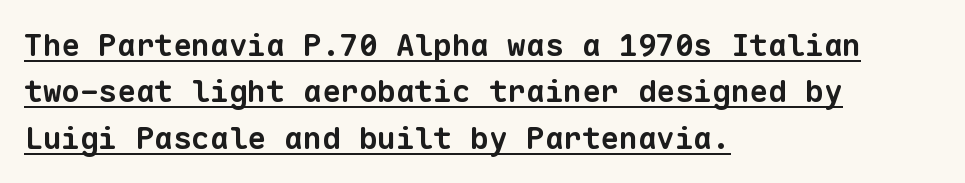
The letters are bold, with thick, heavy strokes. If you measured baseline to baseline, you'd find a middling distance. A baseline rule has been typeset under these characters. This sample uses plain, unmodified letter spacing. A typesetter would call this monospace, since all characters share one set width.
